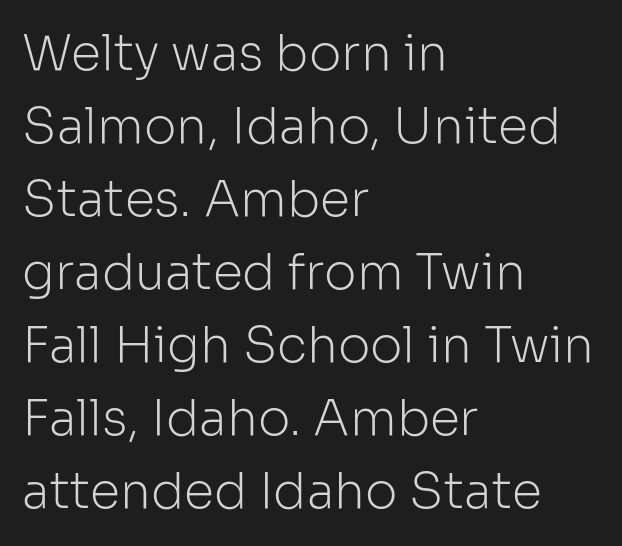
{"serif": "no", "italic": "no", "bold": "no", "weight": "light", "width": "normal", "stroke_contrast": "low", "x_height": "medium", "monospaced": "no", "underline": "no", "align": "left", "line_spacing": "normal", "line_spacing_ratio": 1.49, "letter_spacing": "normal", "letter_spacing_em": 0.0, "glyph_px": 49}
